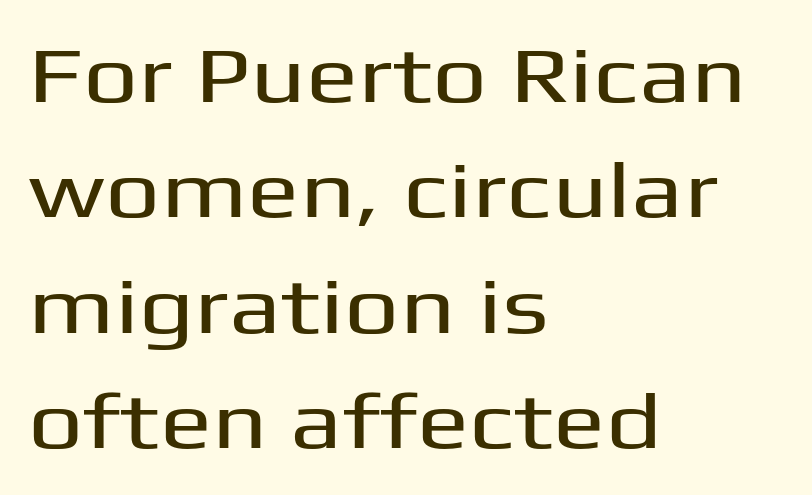
Each word holds together tightly as a unit, with standard inter-letter gaps. Character widths vary here, with narrow letters taking less room than wide ones. The text block is weighted toward the left margin, trailing off unevenly rightward. No italicization has been applied; the sample stays upright. Stroke terminals: plain, sans-serif. Each row of text sits above clean, open space.
